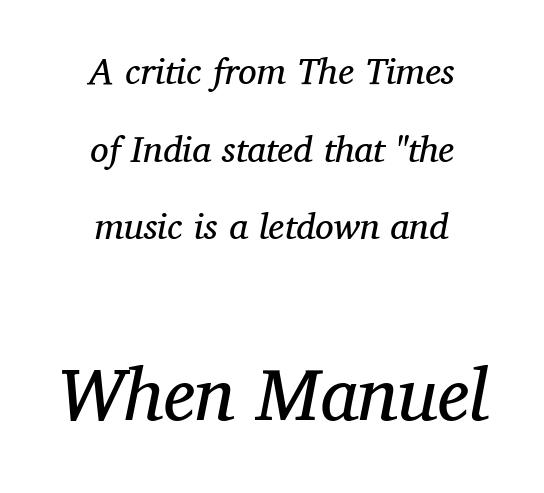
Character widths vary here, with narrow letters taking less room than wide ones. The glyphs look as if they've been sheared to an angle. Tracking value appears to be zero — textbook default spacing. This reads as an unemphasized weight, regular at the heaviest. The area under the type is left untouched.
